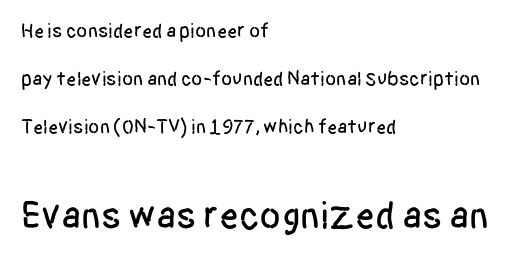
{"serif": "no", "italic": "no", "width": "condensed", "stroke_contrast": "low", "x_height": "large", "monospaced": "no", "underline": "no", "align": "left", "line_spacing": "loose", "line_spacing_ratio": 2.4, "letter_spacing": "normal", "letter_spacing_em": 0.0, "larger_block": "second", "size_ratio": 1.95, "glyph_px": 39}
